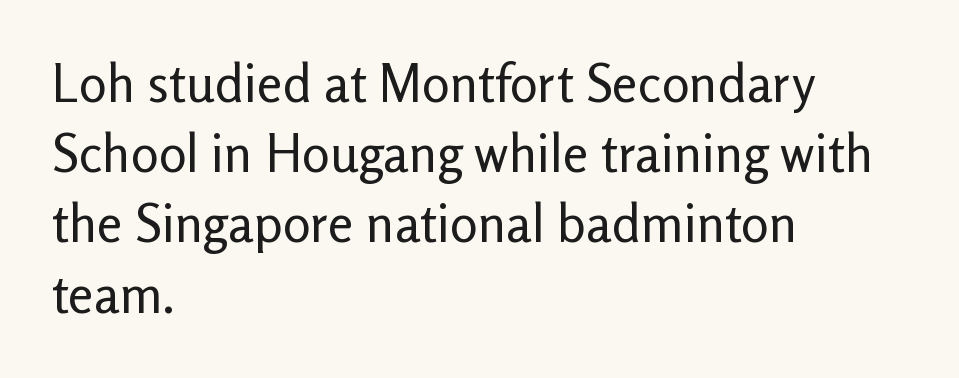
The horizontal fit of the characters is conventional and even. The space beneath each line is pristine and unruled. I'd call this a sans setting — the letters go barefoot. A roman cut, with each character standing at attention. Weight: not bold — regular or lighter. Visually the block forms a straight wall on the left and a jagged coastline on the right.
